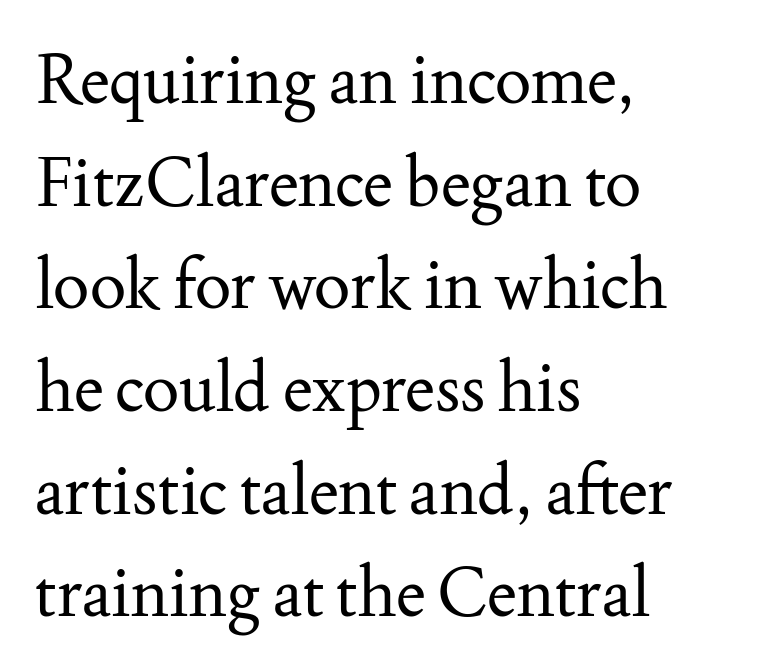
Q: Is the text bold? A: No.
Q: Is the text italic (slanted)? A: No, it is upright.
Q: Is the typeface a serif or a sans-serif typeface? A: Serif.
Q: Is the text underlined? A: No.
Q: How is the paragraph aligned? A: Left-aligned.
Q: Is the spacing between letters normal or unusually wide? A: Normal.
Q: Is the spacing between lines tight, normal or loose? A: Normal.
Q: Width (condensed, normal, or wide)? A: Normal.
Q: Stroke contrast? A: Medium.
Q: x-height? A: Small.
Q: Monospaced? A: No.
